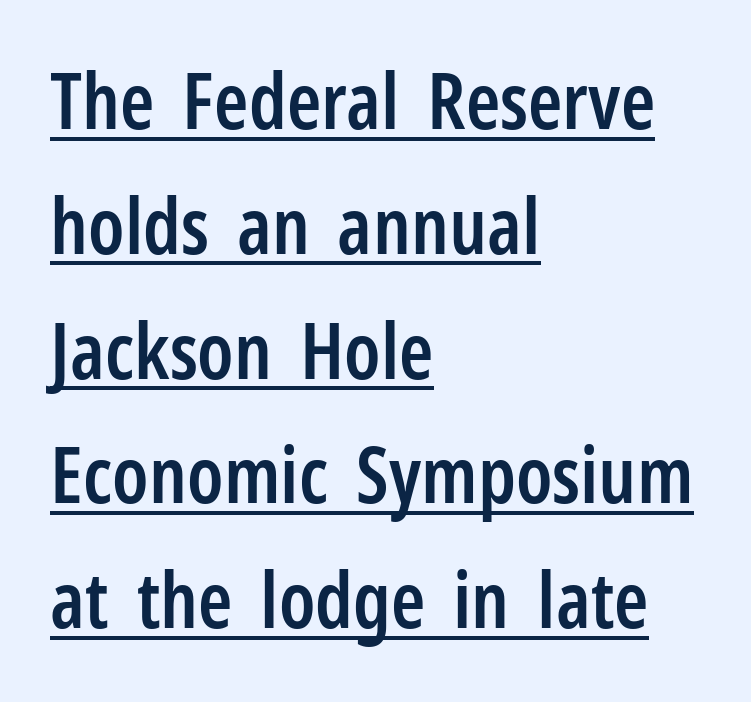
Q: Is the text bold? A: Semi-bold.
Q: Is the text italic (slanted)? A: No, it is upright.
Q: Is the typeface a serif or a sans-serif typeface? A: Sans-serif.
Q: Is the text underlined? A: Yes.
Q: How is the paragraph aligned? A: Left-aligned.
Q: Is the spacing between letters normal or unusually wide? A: Normal.
Q: Is the spacing between lines tight, normal or loose? A: Normal.
Q: Width (condensed, normal, or wide)? A: Condensed.
Q: Stroke contrast? A: Low.
Q: x-height? A: Medium.
Q: Monospaced? A: No.
